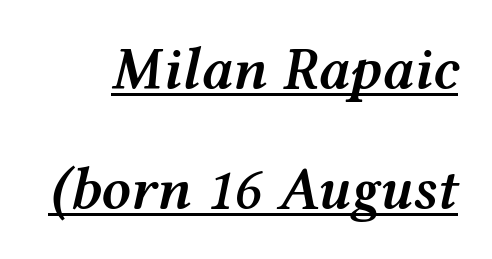
Q: Is the text bold? A: Semi-bold.
Q: Is the text italic (slanted)? A: Yes, it leans right by about 12 degrees.
Q: Is the text underlined? A: Yes.
Q: Is the spacing between letters normal or unusually wide? A: Normal.
Q: Is the spacing between lines tight, normal or loose? A: Loose.
Q: Width (condensed, normal, or wide)? A: Wide.
Q: Stroke contrast? A: Medium.
Q: x-height? A: Medium.
Q: Monospaced? A: No.
